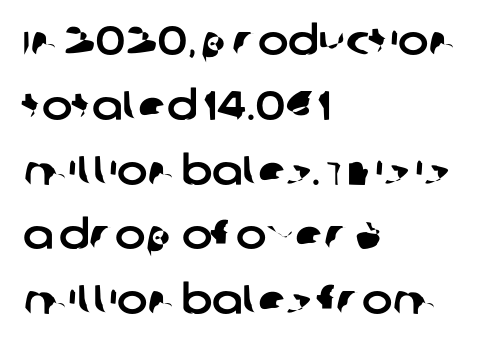
Note: no serifs on the glyphs. You could not count columns in this text — the font is proportionally spaced. The line texture is even and compact thanks to regular tracking. Typeset ragged right — the left edge is the straight one. This block has exactly the height ordinary leading produces.
